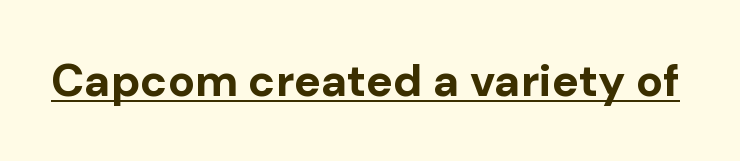
The image shows 45 px bold sans-serif type, upright; set normal letter spacing, underlined; low stroke contrast and a medium x-height.
